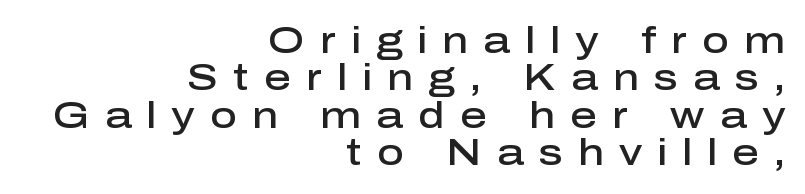
The image shows 37 px semibold sans-serif type, upright; set right-aligned, tight line spacing (1.01x), unusually wide letter spacing (+0.41 em), not underlined; low stroke contrast and a medium x-height.
